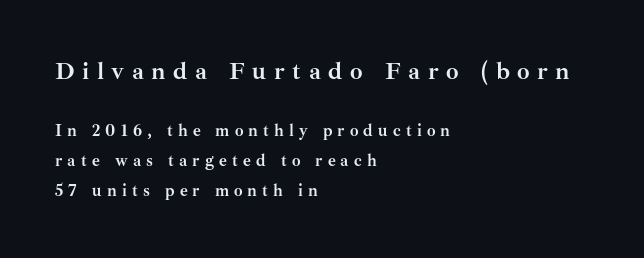
{"italic": "no", "bold": "yes", "underline": "no", "align": "left", "line_spacing_ratio": 1.77, "letter_spacing": "wide", "letter_spacing_em": 0.3, "larger_block": "first", "size_ratio": 1.47, "glyph_px": 25}
